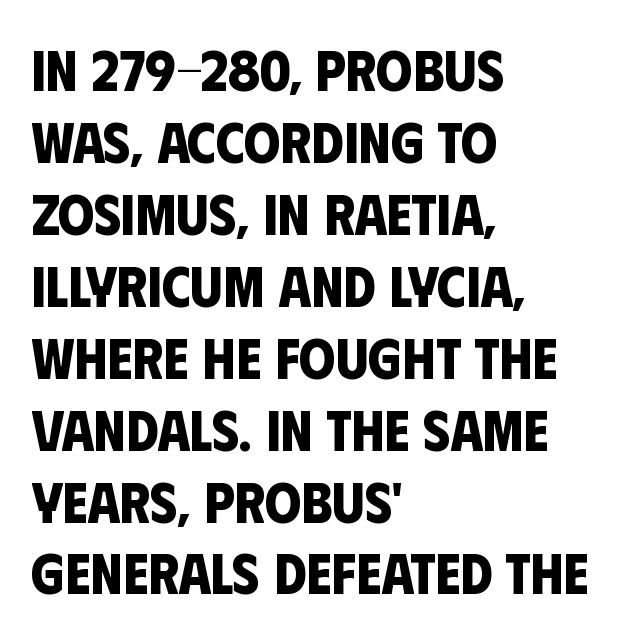
The image shows 58 px bold, condensed sans-serif type; set left-aligned, line spacing 1.24x, normal letter spacing, not underlined; low stroke contrast and a large x-height.
